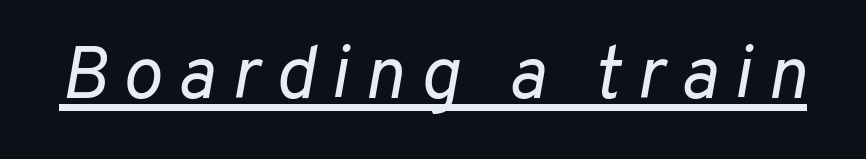
{"italic": "yes", "lean": "right", "slant_degrees": 10, "bold": "no", "weight": "regular", "width": "normal", "stroke_contrast": "low", "x_height": "medium", "monospaced": "no", "underline": "yes", "letter_spacing": "wide", "letter_spacing_em": 0.21, "glyph_px": 74}
